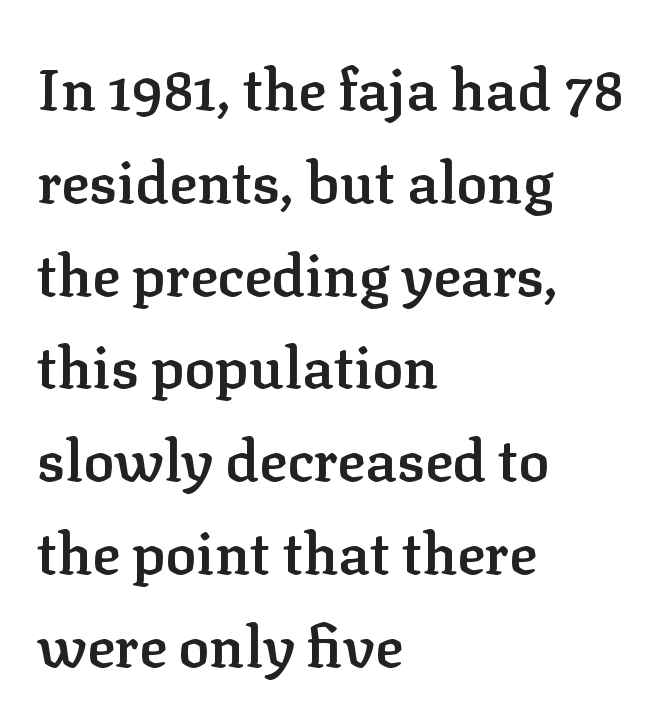
{"serif": "yes", "italic": "no", "bold": "semi", "weight": "semibold", "width": "normal", "stroke_contrast": "low", "x_height": "medium", "monospaced": "no", "underline": "no", "align": "left", "line_spacing": "normal", "line_spacing_ratio": 1.6, "letter_spacing": "normal", "letter_spacing_em": 0.0, "glyph_px": 58}
